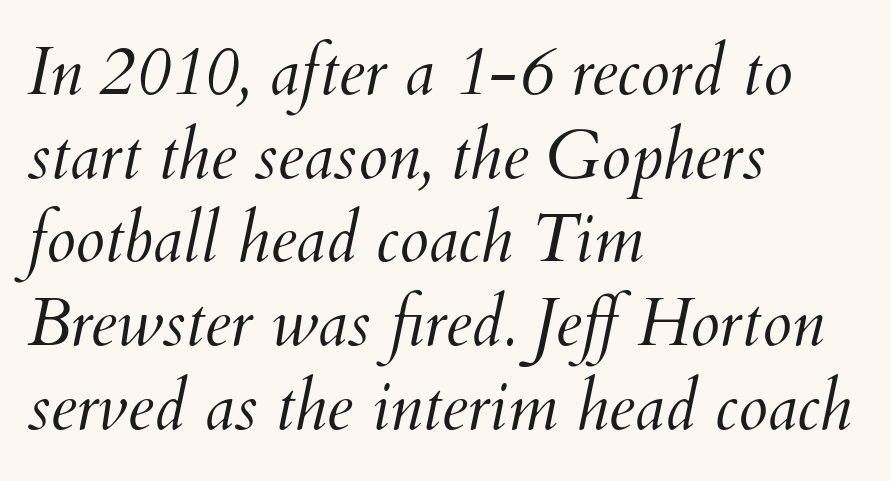
Stroke thickness stays within the range of a standard reading face or lighter. A typesetter would call this proportional, since set widths differ per character. The foot of each line stays bare and open. Which margin do the lines hug? The left one — the right edge is uneven.
